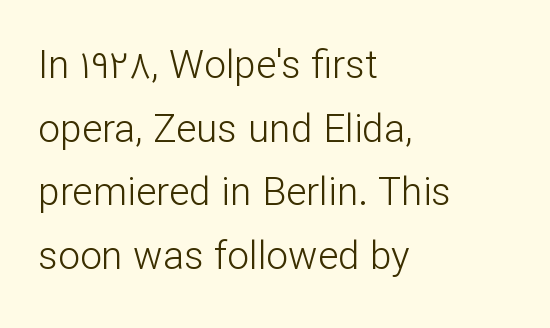
{"serif": "no", "italic": "no", "bold": "no", "weight": "light", "width": "normal", "stroke_contrast": "low", "x_height": "medium", "monospaced": "no", "underline": "no", "align": "left", "line_spacing": "normal", "line_spacing_ratio": 1.63, "letter_spacing": "normal", "letter_spacing_em": 0.0, "glyph_px": 39}
